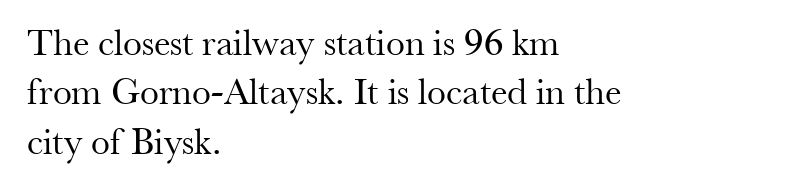
{"serif": "yes", "italic": "no", "bold": "no", "weight": "regular", "width": "normal", "stroke_contrast": "medium", "x_height": "small", "monospaced": "no", "underline": "no", "align": "left", "line_spacing": "normal", "line_spacing_ratio": 1.3, "letter_spacing": "normal", "letter_spacing_em": 0.0, "glyph_px": 38}
